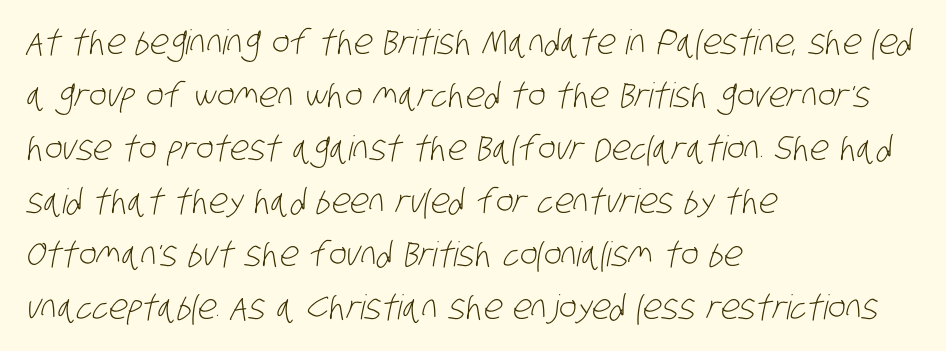
The image shows 34 px light, condensed sans-serif type; set left-aligned, normal line spacing (1.56x), normal letter spacing, not underlined; low stroke contrast and a large x-height.
